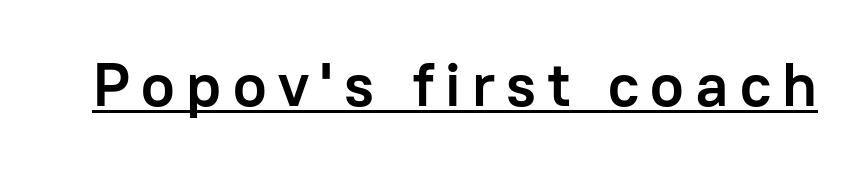
The image shows 61 px semibold sans-serif type, upright; set underlined; low stroke contrast and a medium x-height.
